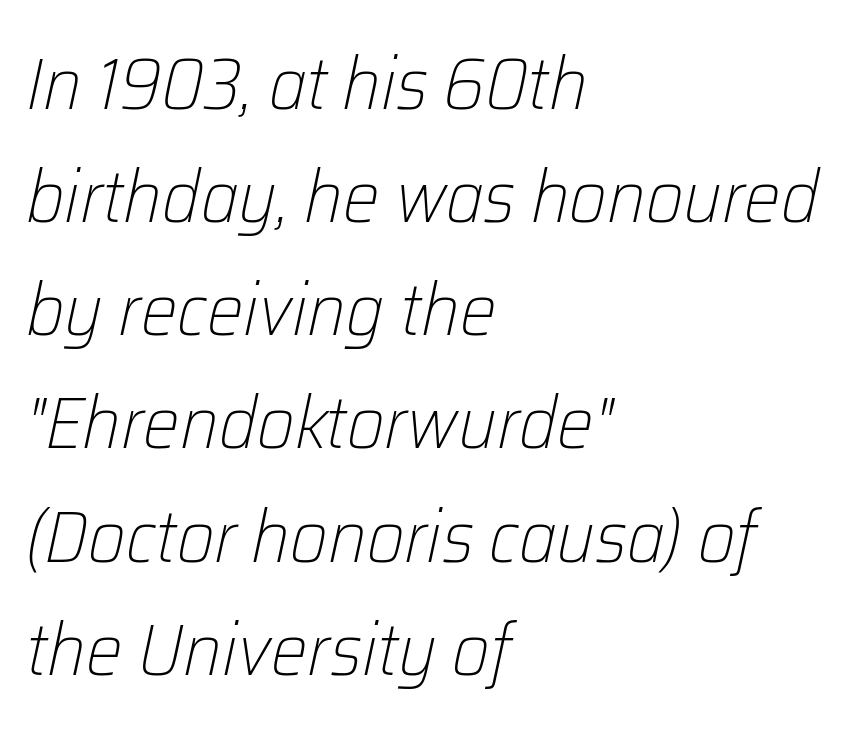
{"italic": "yes", "lean": "right", "slant_degrees": 12, "bold": "no", "weight": "light", "width": "normal", "stroke_contrast": "low", "x_height": "medium", "monospaced": "no", "underline": "no", "align": "left", "line_spacing": "normal", "line_spacing_ratio": 1.55, "letter_spacing": "normal", "letter_spacing_em": 0.0, "glyph_px": 73}
